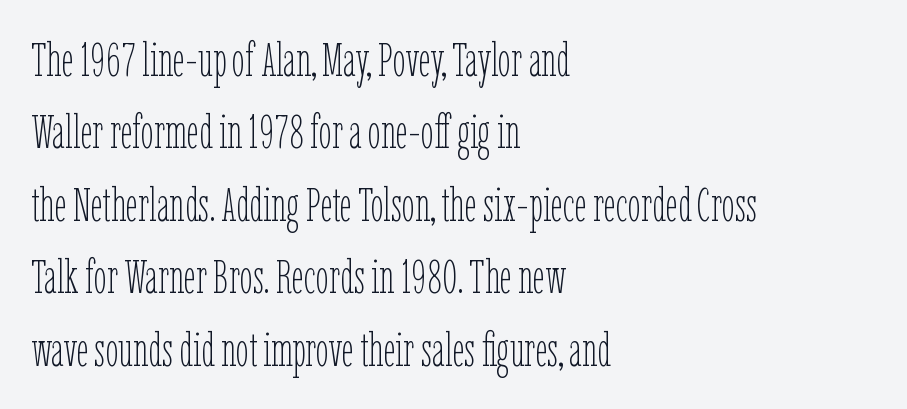
{"italic": "no", "bold": "no", "weight": "thin", "width": "condensed", "stroke_contrast": "low", "x_height": "medium", "monospaced": "no", "underline": "no", "align": "left", "line_spacing": "normal", "line_spacing_ratio": 1.54, "letter_spacing": "normal", "letter_spacing_em": 0.0, "glyph_px": 47}
